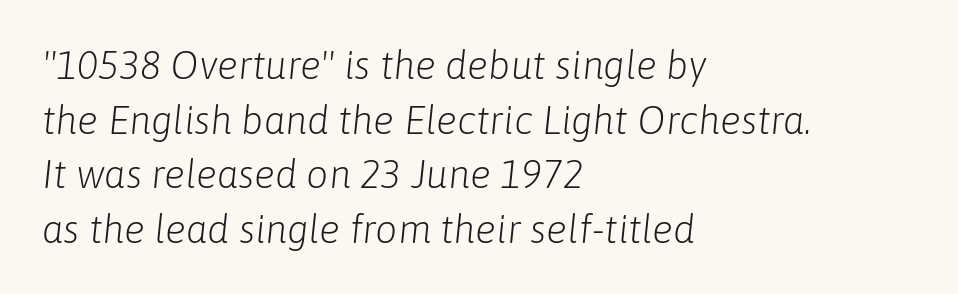
Q: Is the text bold? A: No.
Q: Is the text italic (slanted)? A: Yes, it leans right by about 6 degrees.
Q: Is the text underlined? A: No.
Q: How is the paragraph aligned? A: Left-aligned.
Q: Is the spacing between letters normal or unusually wide? A: Normal.
Q: Is the spacing between lines tight, normal or loose? A: Normal.
Q: Width (condensed, normal, or wide)? A: Normal.
Q: Stroke contrast? A: Low.
Q: x-height? A: Medium.
Q: Monospaced? A: No.
